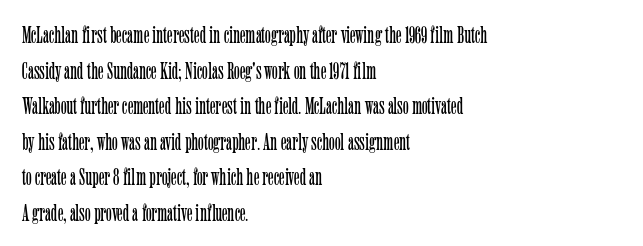
Q: Is the text bold? A: No.
Q: Is the text italic (slanted)? A: No, it is upright.
Q: Is the text underlined? A: No.
Q: How is the paragraph aligned? A: Left-aligned.
Q: Is the spacing between letters normal or unusually wide? A: Normal.
Q: Is the spacing between lines tight, normal or loose? A: Normal.
